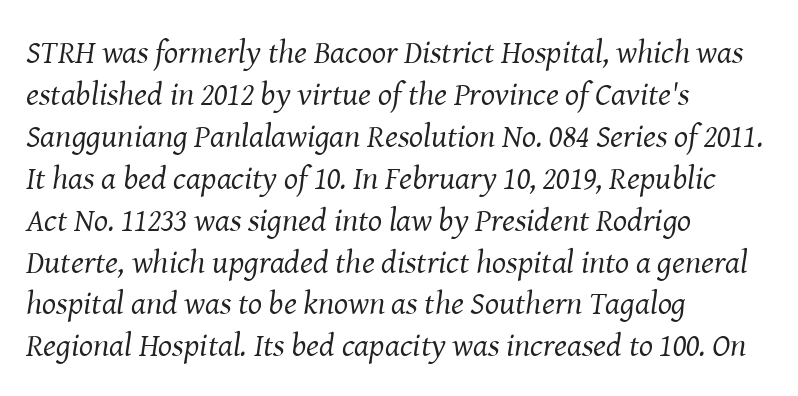
The image shows 33 px regular-weight serif type, italic (leaning right); set left-aligned, normal line spacing (1.27x), normal letter spacing, not underlined; medium stroke contrast and a medium x-height.
